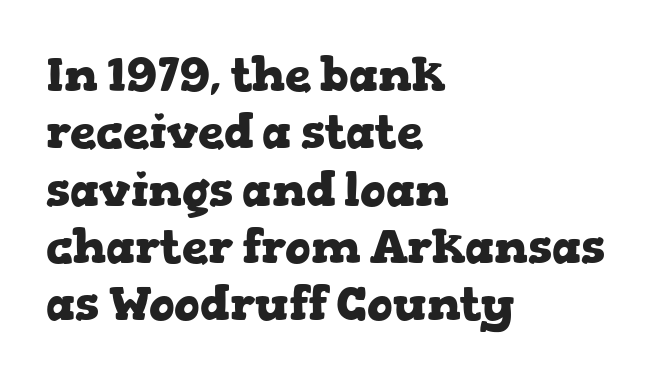
The image shows 47 px heavy, wide serif type, upright; set left-aligned, line spacing 1.22x, normal letter spacing, not underlined; low stroke contrast and a medium x-height.
